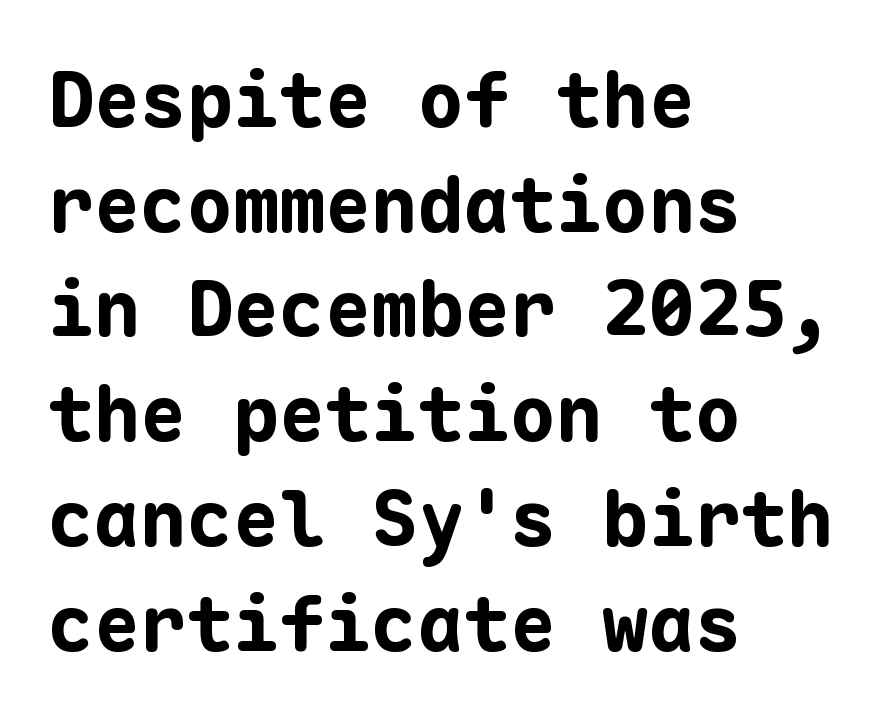
{"serif": "no", "italic": "no", "bold": "yes", "weight": "bold", "width": "normal", "stroke_contrast": "low", "x_height": "medium", "monospaced": "yes", "underline": "no", "align": "left", "line_spacing": "normal", "line_spacing_ratio": 1.36, "letter_spacing": "normal", "letter_spacing_em": 0.0, "glyph_px": 77}
